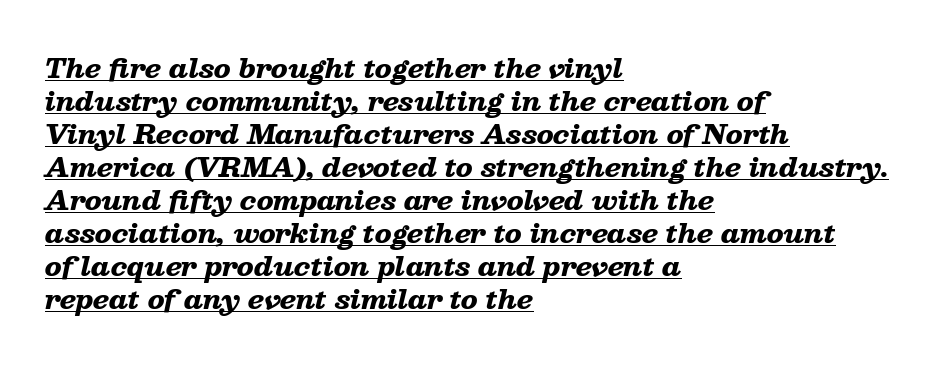
The image shows 26 px bold type, italic (leaning right); set left-aligned, normal line spacing (1.27x), normal letter spacing, underlined.
